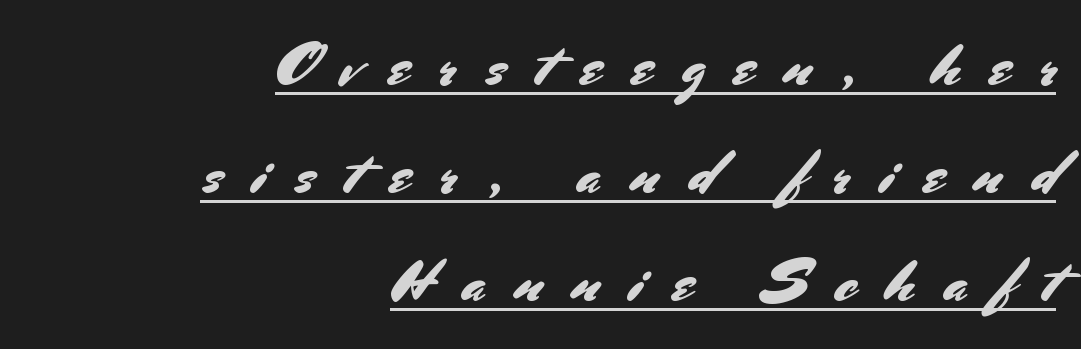
The image shows 60 px sans-serif type; set right-aligned, line spacing 1.8x, unusually wide letter spacing (+0.49 em), underlined; medium stroke contrast and a small x-height.
